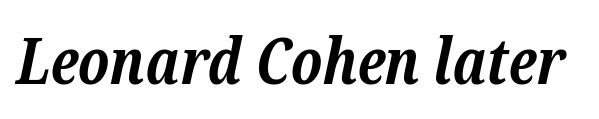
The image shows 63 px bold serif type, italic (leaning right); set normal letter spacing, not underlined; low stroke contrast and a medium x-height.
